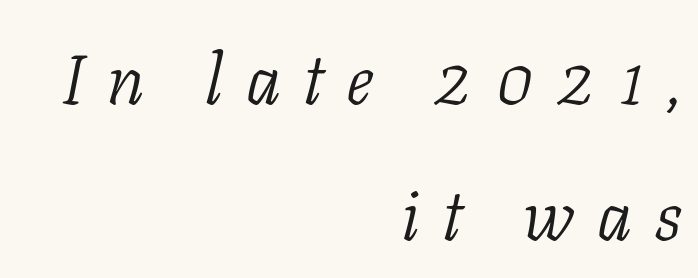
Varying glyph widths throughout — classic text-font behaviour. This sample is right-justified, so line beginnings fall wherever the words allow. Notice how the stems are inclined rather than vertical — that's the hallmark of italics. Lines of text with bare space underneath. Tracking here is generous; glyphs stand well apart from one another. A typesetter would call this leading open, well beyond the default.
